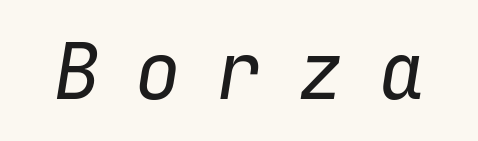
Q: Is the text bold? A: No.
Q: Is the text italic (slanted)? A: Yes, it leans right by about 9 degrees.
Q: Is the text underlined? A: No.
Q: Is the spacing between letters normal or unusually wide? A: Unusually wide.
Q: Width (condensed, normal, or wide)? A: Normal.
Q: Stroke contrast? A: Low.
Q: x-height? A: Medium.
Q: Monospaced? A: Yes.
